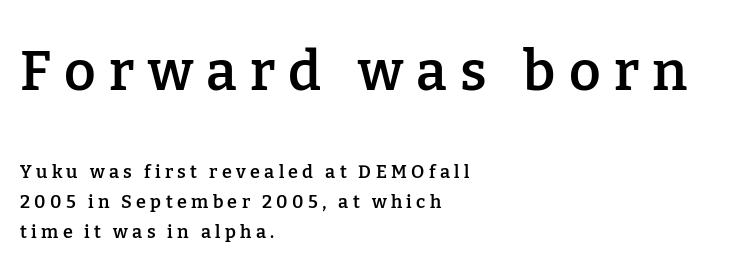
The image shows 55 px semibold serif type, upright; set left-aligned, normal line spacing (1.66x), unusually wide letter spacing (+0.24 em), not underlined; the first (top) block is 3.06x larger; low stroke contrast and a medium x-height.
